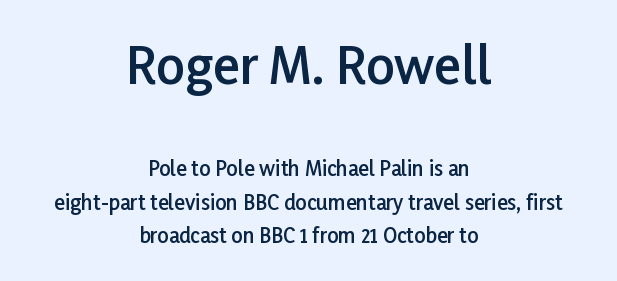
{"serif": "no", "italic": "no", "bold": "semi", "weight": "semibold", "width": "normal", "stroke_contrast": "low", "x_height": "medium", "monospaced": "no", "underline": "no", "align": "center", "line_spacing": "normal", "line_spacing_ratio": 1.67, "letter_spacing": "normal", "letter_spacing_em": 0.0, "larger_block": "first", "size_ratio": 2.5, "glyph_px": 50}
